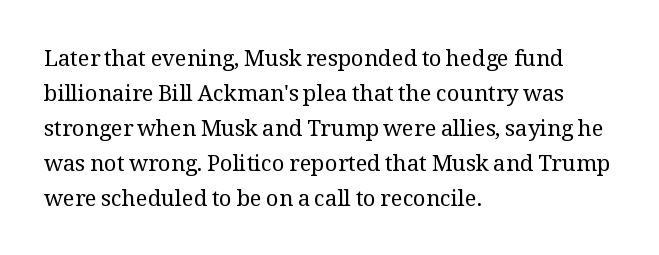
The image shows 22 px text type, upright; set left-aligned, normal line spacing (1.59x), normal letter spacing, not underlined.
